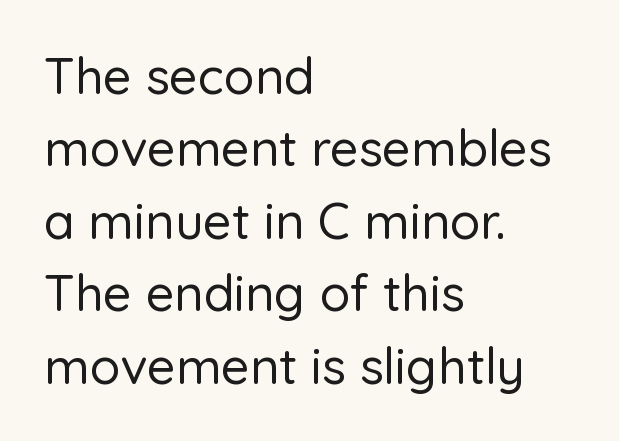
The ragged edge is on the right, which tells us the setting is flush left. If you drew a line through each stem, it would be perfectly vertical. Does the leading feel generous? No, just average. These lines are composed in type without serifs.
